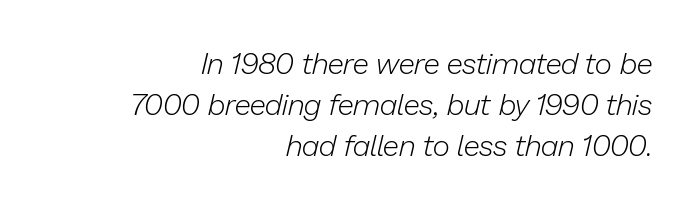
Notice how the stems are inclined rather than vertical — that's the hallmark of italics. Bold? No — there's no thickening of the strokes. Interline gaps are of average width in this sample. The face used here is proportionally spaced, like ordinary book or web type. Horizontal alignment here is rightward, an uncommon choice for prose.
